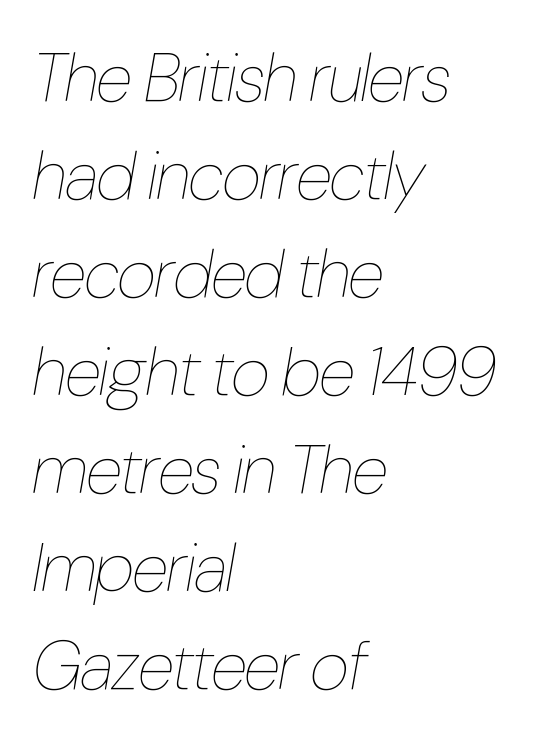
{"italic": "yes", "lean": "right", "slant_degrees": 10, "bold": "no", "weight": "thin", "width": "condensed", "stroke_contrast": "low", "x_height": "medium", "monospaced": "no", "underline": "no", "align": "left", "line_spacing": "normal", "line_spacing_ratio": 1.44, "letter_spacing": "normal", "letter_spacing_em": 0.0, "glyph_px": 68}
